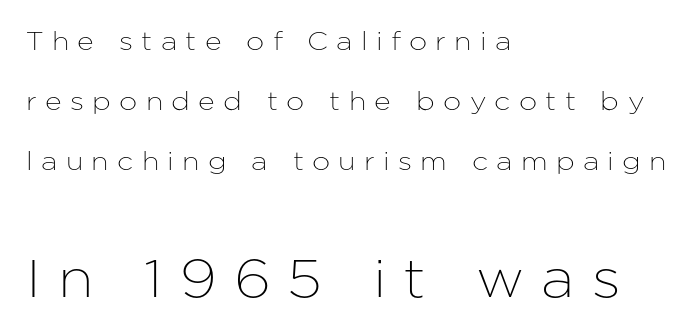
The image shows 53 px sans-serif type, upright; set left-aligned, loose line spacing (2.31x), unusually wide letter spacing (+0.32 em), not underlined; the second (bottom) block is 2.04x larger; low stroke contrast and a medium x-height.
